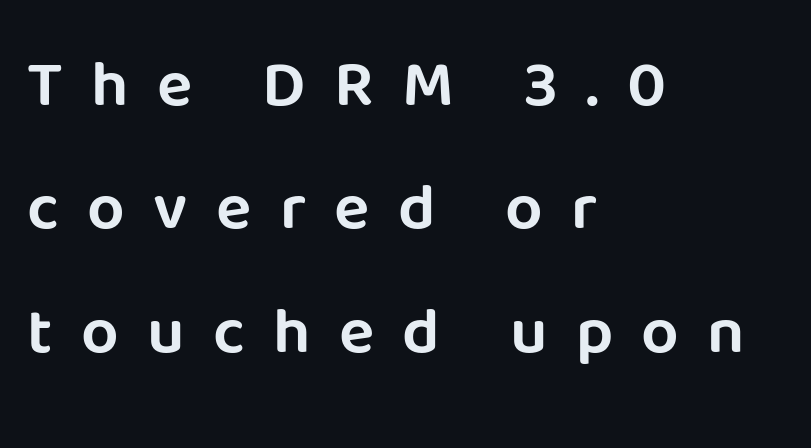
Q: Is the text italic (slanted)? A: No, it is upright.
Q: Is the typeface a serif or a sans-serif typeface? A: Sans-serif.
Q: Is the text underlined? A: No.
Q: How is the paragraph aligned? A: Left-aligned.
Q: Is the spacing between letters normal or unusually wide? A: Unusually wide.
Q: Width (condensed, normal, or wide)? A: Normal.
Q: Stroke contrast? A: Low.
Q: x-height? A: Large.
Q: Monospaced? A: No.
